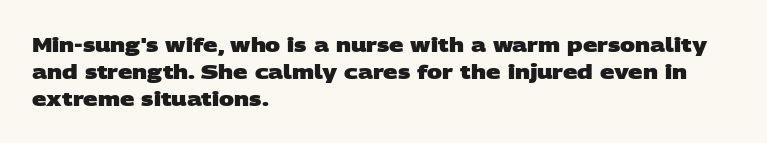
The string is rendered with underlining switched off. The passage is arranged the way most books set body copy — flush left. The passage shown stacks its lines at a standard gap. What stands out about the letter spacing? Nothing — it is the standard amount.
